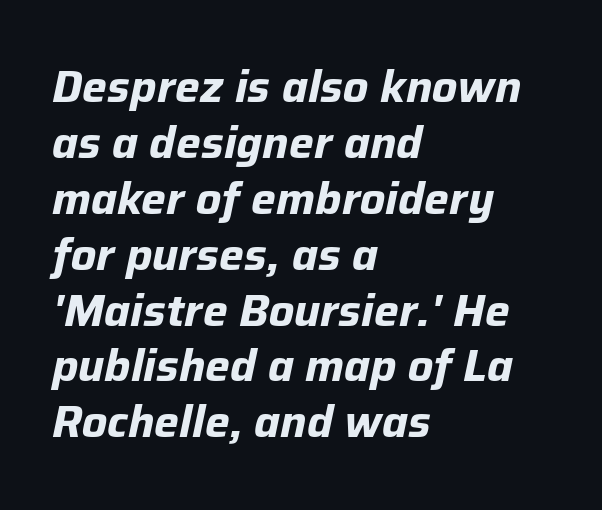
Q: Is the text bold? A: Yes.
Q: Is the text italic (slanted)? A: Yes, it leans right by about 12 degrees.
Q: Is the text underlined? A: No.
Q: How is the paragraph aligned? A: Left-aligned.
Q: Is the spacing between letters normal or unusually wide? A: Normal.
Q: Is the spacing between lines tight, normal or loose? A: Normal.
Q: Width (condensed, normal, or wide)? A: Normal.
Q: Stroke contrast? A: Low.
Q: x-height? A: Medium.
Q: Monospaced? A: No.
